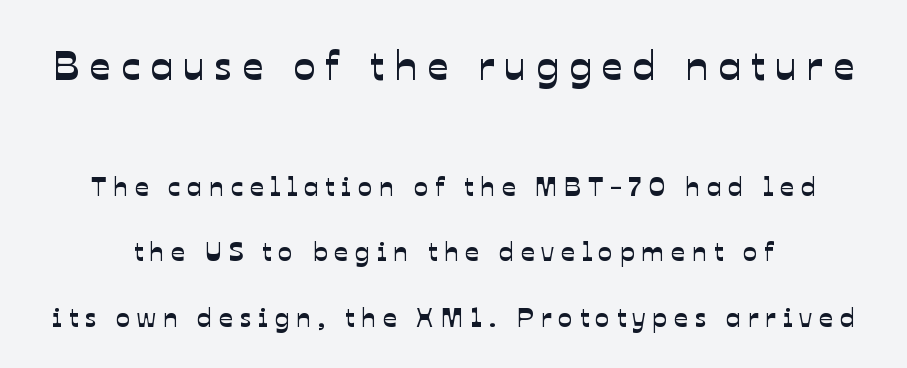
Q: Is the typeface a serif or a sans-serif typeface? A: Sans-serif.
Q: Is the text underlined? A: No.
Q: Is the spacing between letters normal or unusually wide? A: Unusually wide.
Q: Is the spacing between lines tight, normal or loose? A: Loose.
Q: Which block of text is set in a larger size, the first (top) or the second (bottom)? A: The first (top) one.
Q: Width (condensed, normal, or wide)? A: Normal.
Q: Stroke contrast? A: Low.
Q: x-height? A: Medium.
Q: Monospaced? A: No.
